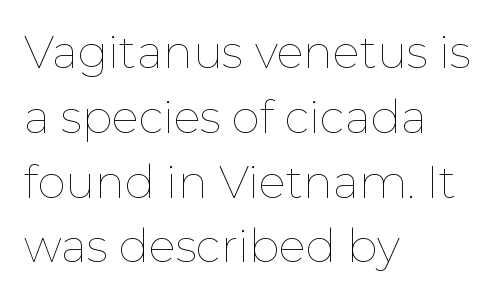
Vertical strokes here are truly vertical. Is the stroke heavy? The answer is a plain regular-or-lighter. Is the letter spacing exaggerated? No — it looks like the ordinary default. These lines are set flush left with a ragged right edge. Has an underline been added? It has not.
